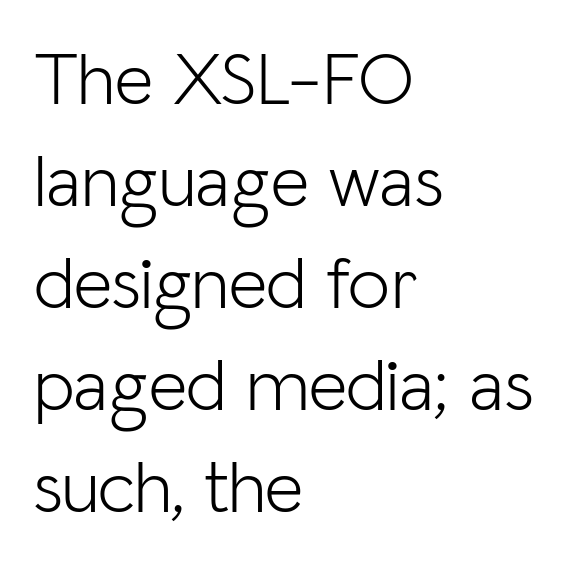
Between one letter and the next there's only the usual sliver of space. The passage shown is not underscored anywhere. Note the varied advance widths — an 'i' is clearly narrower than an 'm'. Does the lettering tilt? It doesn't — this is upright.
